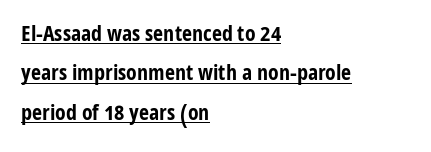
{"italic": "no", "bold": "yes", "underline": "yes", "align": "left", "line_spacing_ratio": 1.79, "letter_spacing": "normal", "letter_spacing_em": 0.0, "glyph_px": 22}
